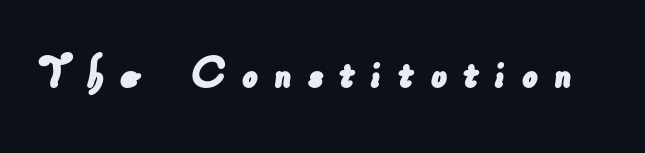
Q: Is the typeface a serif or a sans-serif typeface? A: Sans-serif.
Q: Is the text underlined? A: No.
Q: Is the spacing between letters normal or unusually wide? A: Unusually wide.
Q: Width (condensed, normal, or wide)? A: Normal.
Q: Stroke contrast? A: Low.
Q: x-height? A: Small.
Q: Monospaced? A: No.
